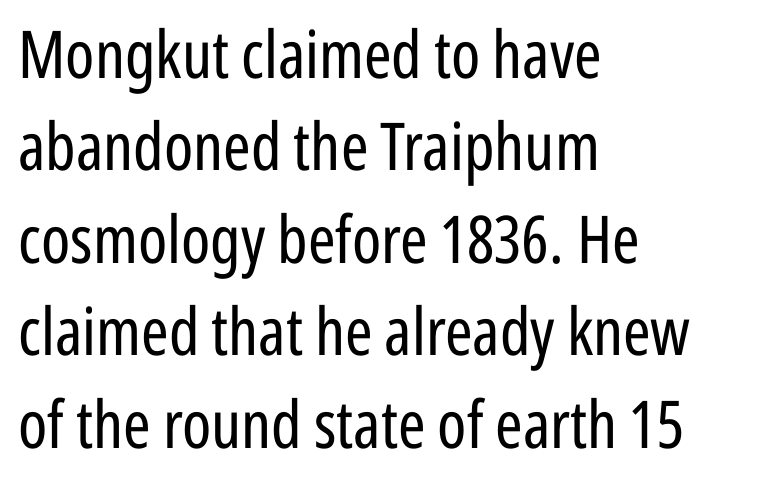
Does the lettering tilt? It doesn't — this is upright. Proportional: the letters do not fall into vertical columns. Look at the bottom of the vertical strokes: they stop flat, with no serifs. Beneath every word, the page is bare. Each new line begins a customary step beneath the previous one.
